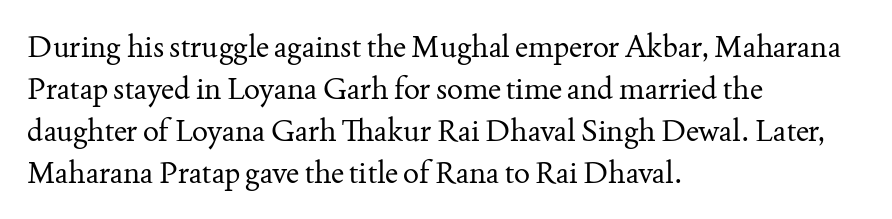
The image shows 30 px regular-weight serif type, upright; set left-aligned, normal line spacing (1.4x), normal letter spacing, not underlined; medium stroke contrast and a small x-height.
